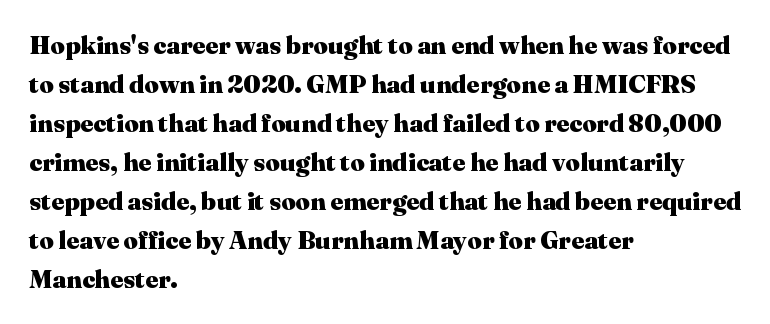
Vertical strokes here are truly vertical. In terms of letterspacing, this is plain default setting. This block has exactly the height ordinary leading produces. Pretty heavy lettering here — definitely bold.
